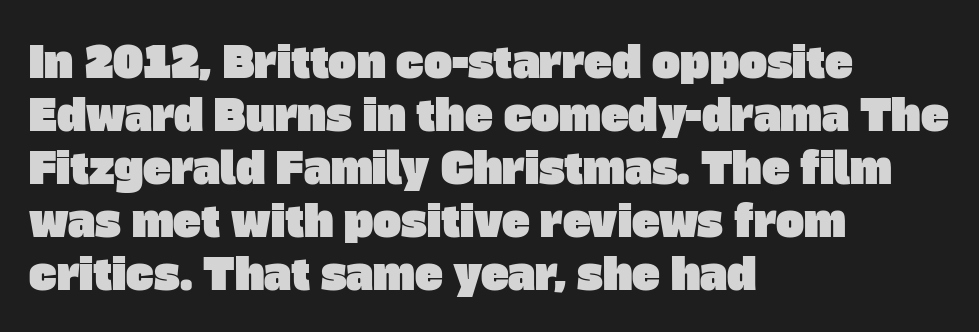
Descender tails drop into unmarked territory. Each letter's strokes conclude bluntly, with no projecting serifs. This rendering uses left alignment, leaving the right contour irregular. The passage shown is typed in a proportional face where columns would drift.
